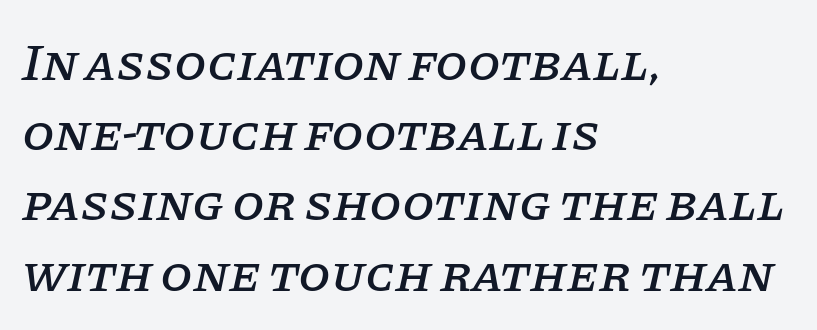
Q: Is the text italic (slanted)? A: Yes, it leans right by about 11 degrees.
Q: Is the typeface a serif or a sans-serif typeface? A: Serif.
Q: Is the text underlined? A: No.
Q: How is the paragraph aligned? A: Left-aligned.
Q: Is the spacing between letters normal or unusually wide? A: Normal.
Q: Is the spacing between lines tight, normal or loose? A: Normal.
Q: Width (condensed, normal, or wide)? A: Normal.
Q: Stroke contrast? A: Low.
Q: x-height? A: Large.
Q: Monospaced? A: No.
